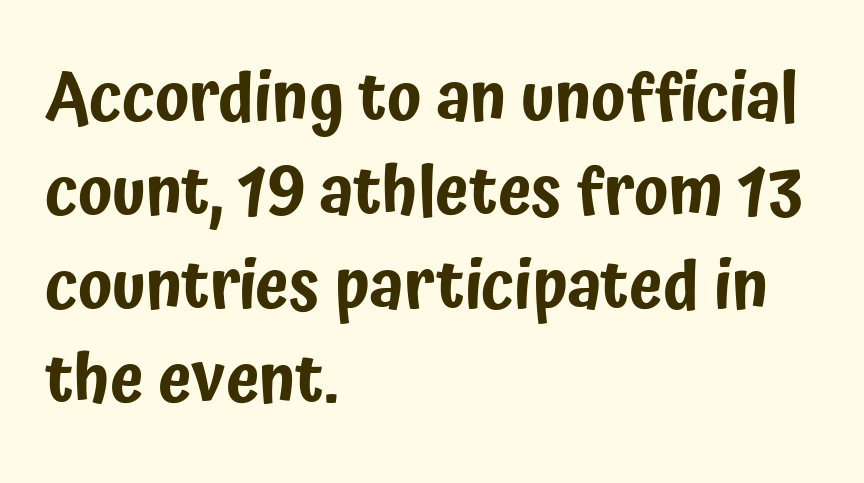
{"serif": "no", "italic": "no", "width": "condensed", "stroke_contrast": "low", "x_height": "medium", "monospaced": "no", "underline": "no", "align": "left", "line_spacing": "normal", "line_spacing_ratio": 1.38, "letter_spacing": "normal", "letter_spacing_em": 0.0, "glyph_px": 68}
